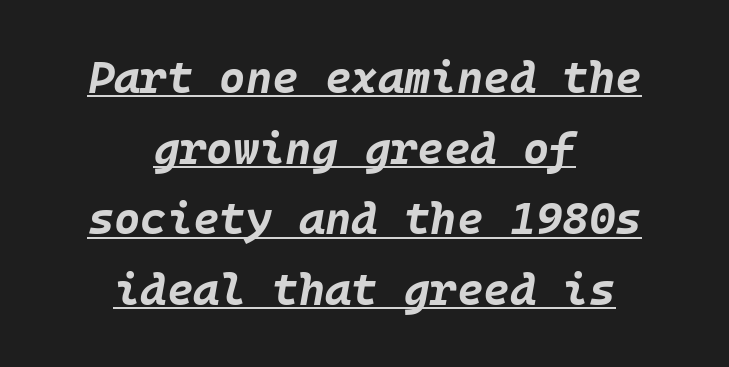
{"italic": "yes", "lean": "right", "slant_degrees": 10, "bold": "yes", "weight": "bold", "width": "normal", "stroke_contrast": "low", "x_height": "large", "underline": "yes", "align": "center", "line_spacing": "normal", "line_spacing_ratio": 1.57, "letter_spacing": "normal", "letter_spacing_em": 0.0, "glyph_px": 45}
